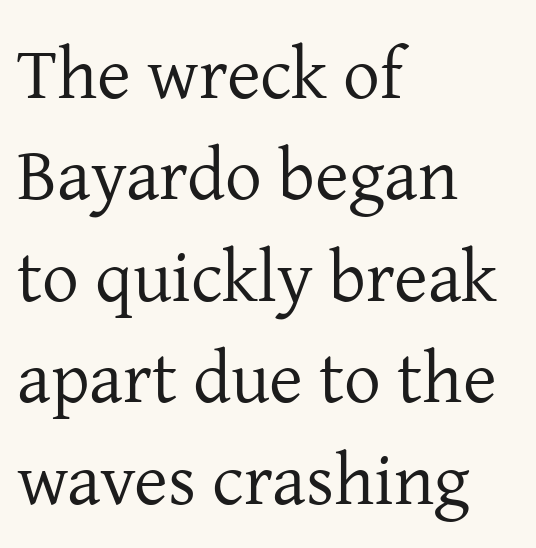
Do the characters align in a grid? No, the font is proportional. Stroke mass is kept to a normal reading level or below. A classic flush-left, rag-right setting is used for this passage. The foot of each line stays bare and open.
